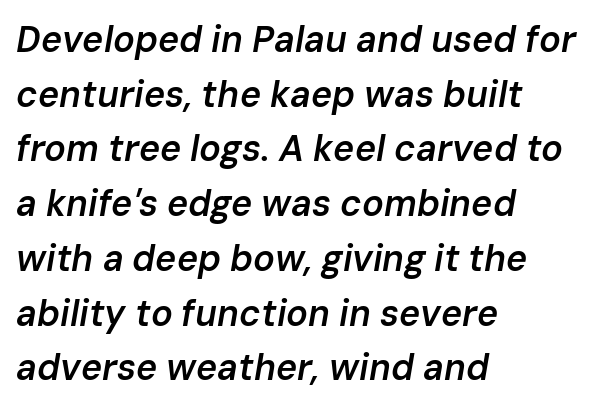
Q: Is the text bold? A: Semi-bold.
Q: Is the text italic (slanted)? A: Yes, it leans right by about 10 degrees.
Q: Is the text underlined? A: No.
Q: How is the paragraph aligned? A: Left-aligned.
Q: Is the spacing between letters normal or unusually wide? A: Normal.
Q: Is the spacing between lines tight, normal or loose? A: Normal.
Q: Width (condensed, normal, or wide)? A: Normal.
Q: Stroke contrast? A: Low.
Q: x-height? A: Medium.
Q: Monospaced? A: No.
